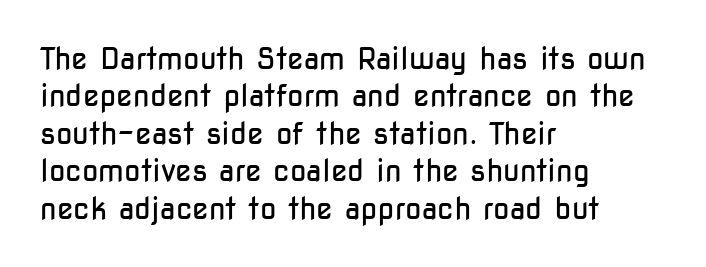
Regarding leading, the lines here are spaced in the standard way. Casual observation: everything's shoved over to the left. Do the letters lean? They stand straight. Stems and bowls with no extra thickness — not bold.
